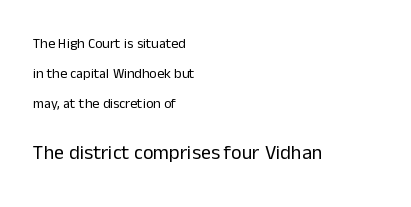
Observe the ordinary spacing: letters are neighbours, not strangers. When letters stand straight like this, we call the style roman or upright. Visually the block forms a straight wall on the left and a jagged coastline on the right. No heavy texture on the line: the type isn't bold. Rule under the text: the space is simply empty. The composition opens small and finishes big.
